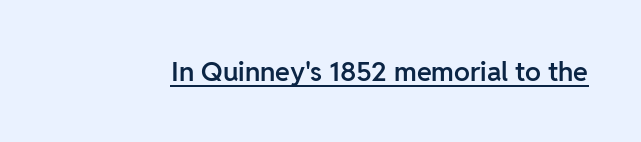
The gaps between neighbouring characters are ordinary and unremarkable. Summary of weight: moderately heavy, a semibold. The glyphs are accompanied by a horizontal stroke just below them. Ascenders rise straight up at ninety degrees.
